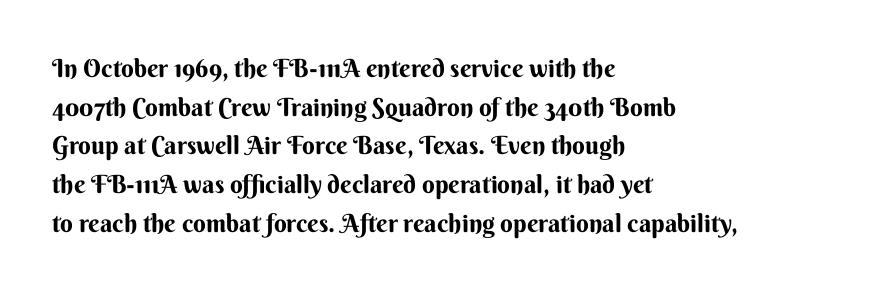
Q: Is the text italic (slanted)? A: No, it is upright.
Q: Is the text underlined? A: No.
Q: How is the paragraph aligned? A: Left-aligned.
Q: Is the spacing between letters normal or unusually wide? A: Normal.
Q: Is the spacing between lines tight, normal or loose? A: Normal.
